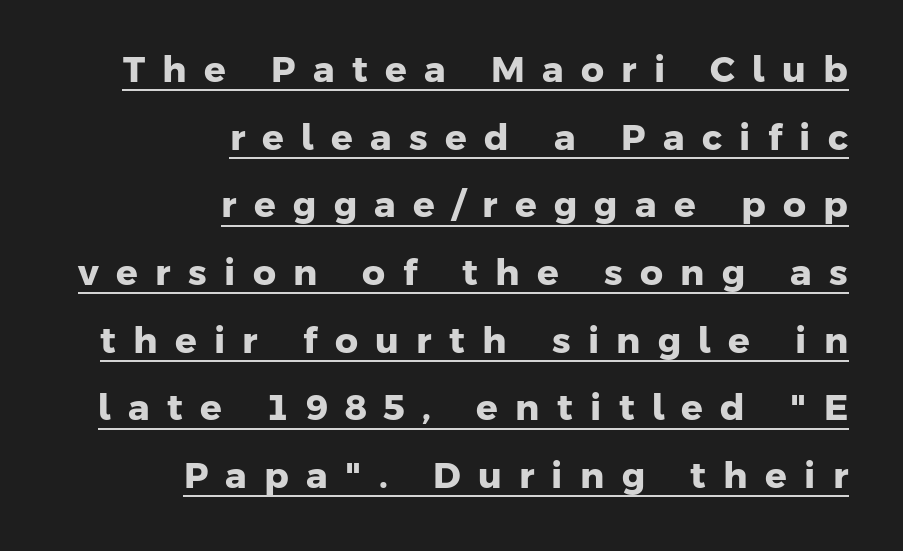
{"serif": "no", "bold": "yes", "weight": "heavy", "width": "normal", "stroke_contrast": "low", "x_height": "medium", "monospaced": "no", "underline": "yes", "align": "right", "line_spacing_ratio": 1.88, "letter_spacing": "wide", "letter_spacing_em": 0.48, "glyph_px": 36}
